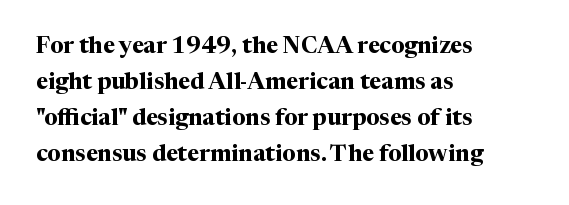
{"italic": "no", "bold": "yes", "underline": "no", "align": "left", "line_spacing": "normal", "line_spacing_ratio": 1.57, "letter_spacing": "normal", "letter_spacing_em": 0.0, "glyph_px": 23}
